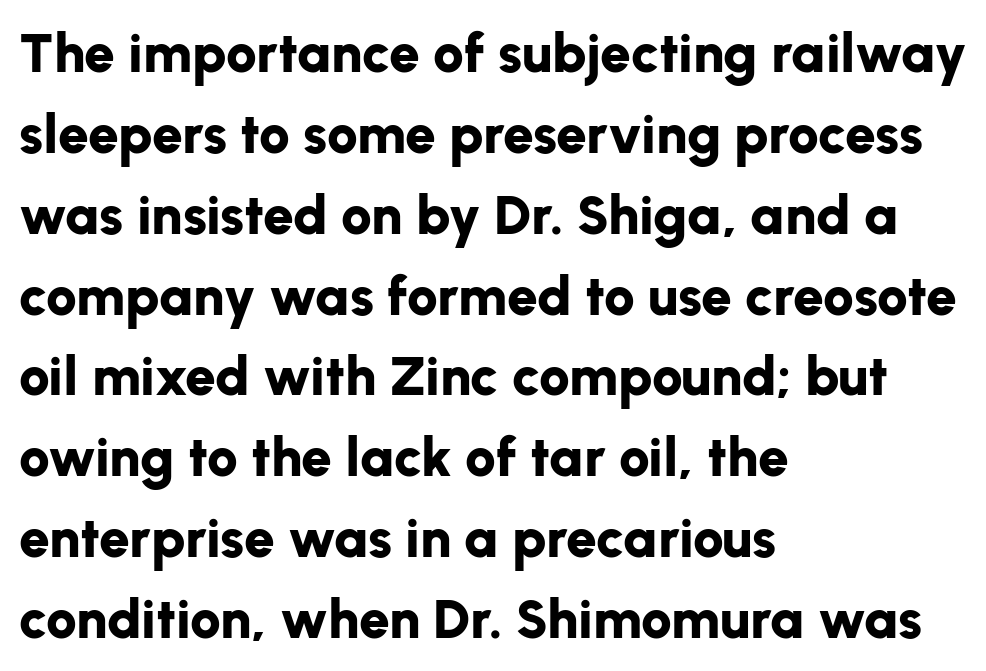
{"serif": "no", "italic": "no", "bold": "yes", "weight": "bold", "width": "normal", "stroke_contrast": "low", "x_height": "medium", "monospaced": "no", "underline": "no", "align": "left", "line_spacing": "normal", "line_spacing_ratio": 1.47, "letter_spacing": "normal", "letter_spacing_em": 0.0, "glyph_px": 55}
